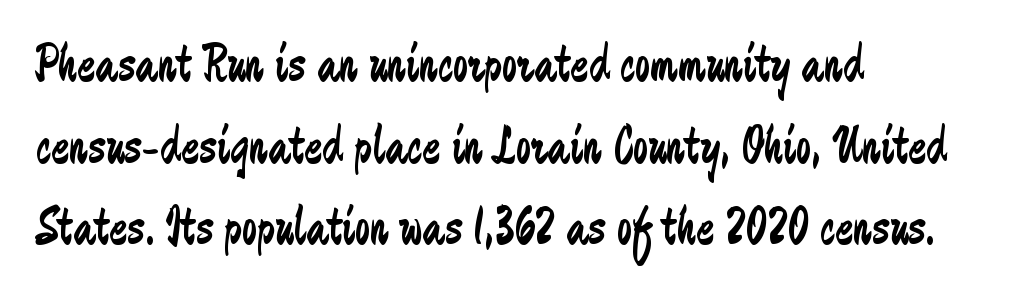
{"serif": "no", "bold": "no", "weight": "regular", "width": "condensed", "stroke_contrast": "low", "x_height": "medium", "monospaced": "no", "underline": "no", "align": "left", "line_spacing": "normal", "line_spacing_ratio": 1.51, "letter_spacing": "normal", "letter_spacing_em": 0.0, "glyph_px": 54}
